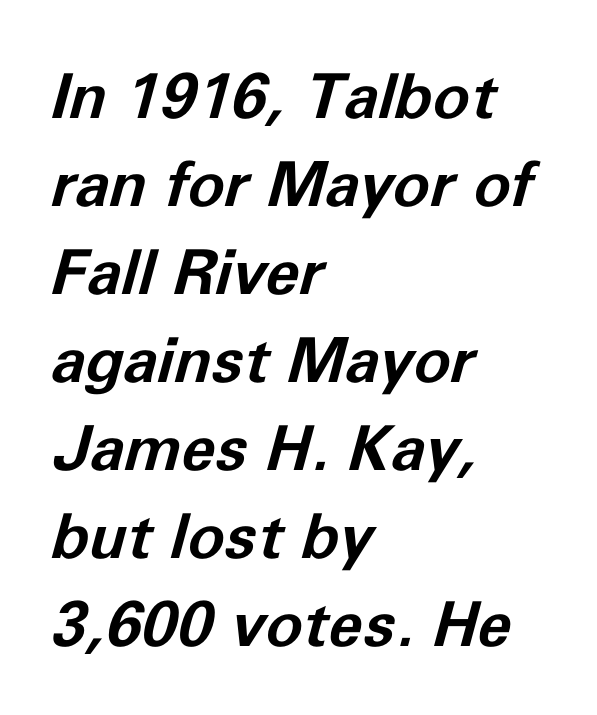
{"italic": "yes", "lean": "right", "slant_degrees": 11, "bold": "yes", "weight": "bold", "width": "normal", "stroke_contrast": "low", "x_height": "medium", "monospaced": "no", "underline": "no", "align": "left", "line_spacing": "normal", "line_spacing_ratio": 1.42, "letter_spacing": "normal", "letter_spacing_em": 0.0, "glyph_px": 62}
